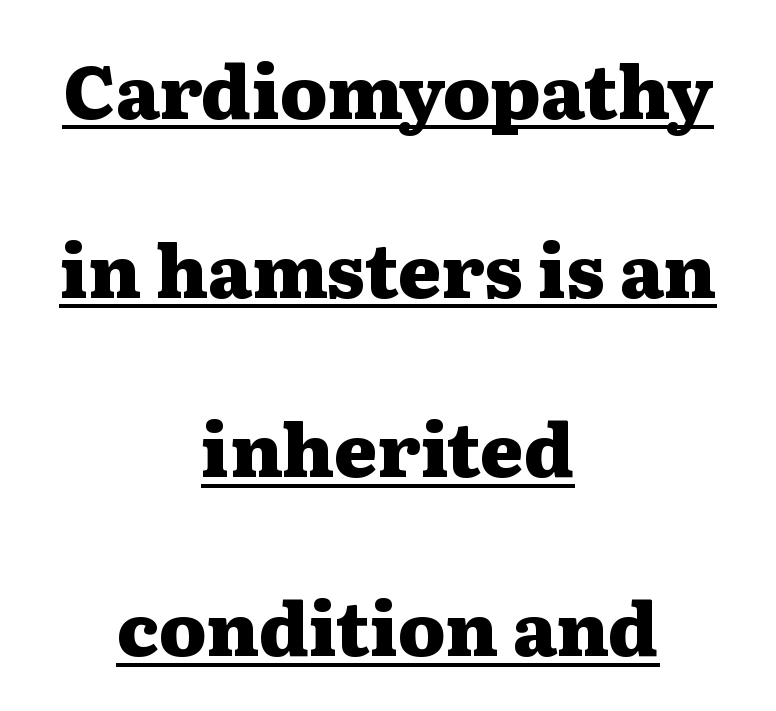
The image shows 74 px heavy, wide serif type, upright; set centered, loose line spacing (2.42x), normal letter spacing, underlined; medium stroke contrast and a medium x-height.
